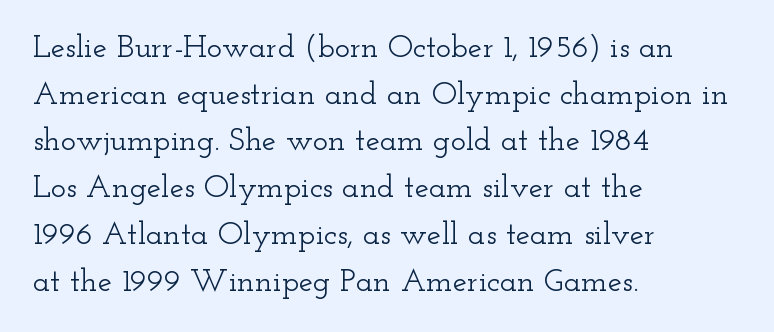
In CSS terms this would be text-align: left. Looks like regular typesetting: each glyph gets only the width it needs. Check the space under the baseline: it is left empty. The vertical gap from one line to the next is medium. Nothing unusual about the tracking: characters are spaced as the font intends. The rendering shows small feet on the letterforms — a serif design.
